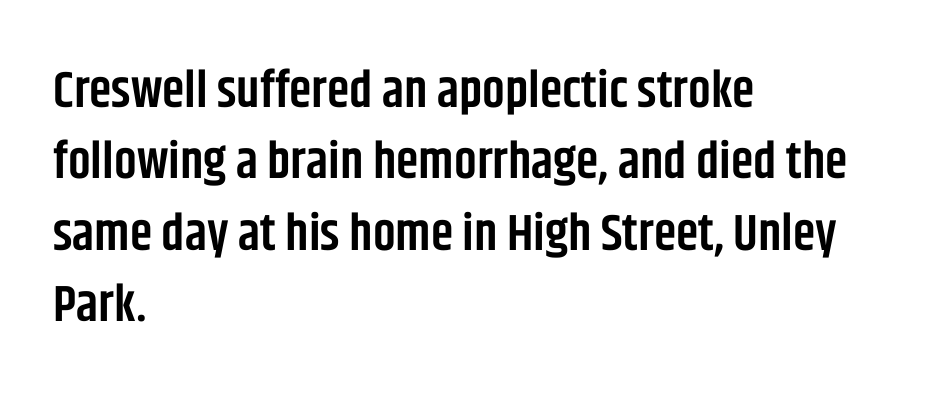
The image shows 51 px semibold, condensed sans-serif type, upright; set left-aligned, normal line spacing (1.4x), normal letter spacing, not underlined; low stroke contrast and a large x-height.
